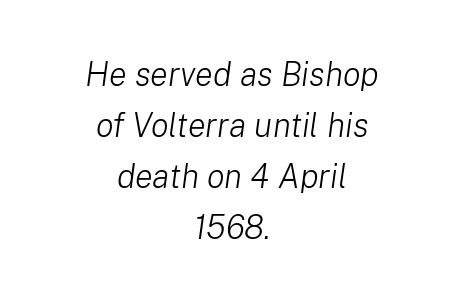
Q: Is the text bold? A: No.
Q: Is the text italic (slanted)? A: Yes, it leans right by about 8 degrees.
Q: Is the text underlined? A: No.
Q: How is the paragraph aligned? A: Centered.
Q: Is the spacing between letters normal or unusually wide? A: Normal.
Q: Is the spacing between lines tight, normal or loose? A: Normal.
Q: Width (condensed, normal, or wide)? A: Normal.
Q: Stroke contrast? A: Low.
Q: x-height? A: Medium.
Q: Monospaced? A: No.
